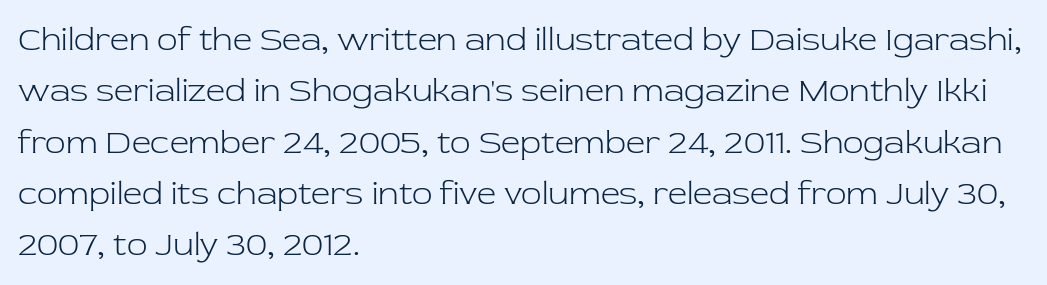
{"serif": "yes", "italic": "no", "bold": "no", "weight": "light", "width": "normal", "stroke_contrast": "low", "x_height": "medium", "monospaced": "no", "underline": "no", "align": "left", "line_spacing": "normal", "line_spacing_ratio": 1.51, "letter_spacing": "normal", "letter_spacing_em": 0.0, "glyph_px": 34}
